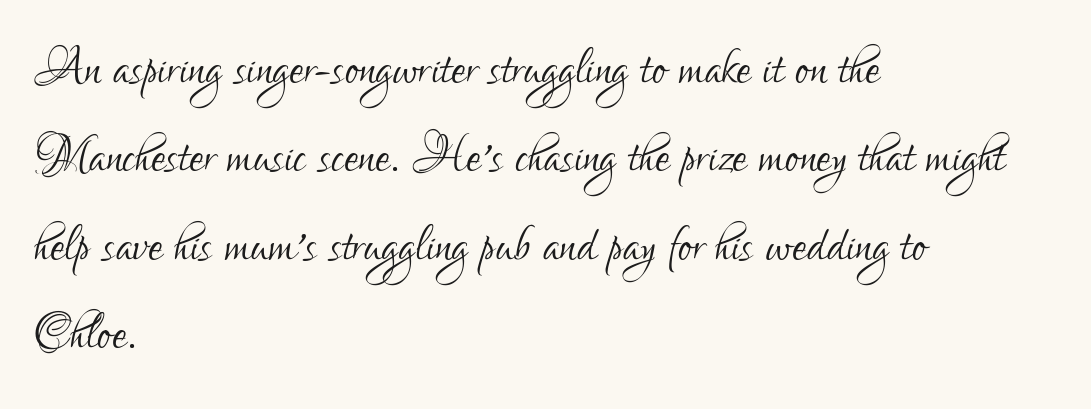
Standard letterfit; no display-style spreading of the glyphs. The rendering uses natural spacing where letterforms have individual widths. The area under the type is left untouched. Heaviness? Minimal to ordinary, like unemphasized prose. Check where the strokes stop: nothing finishes them off — pure sans.
